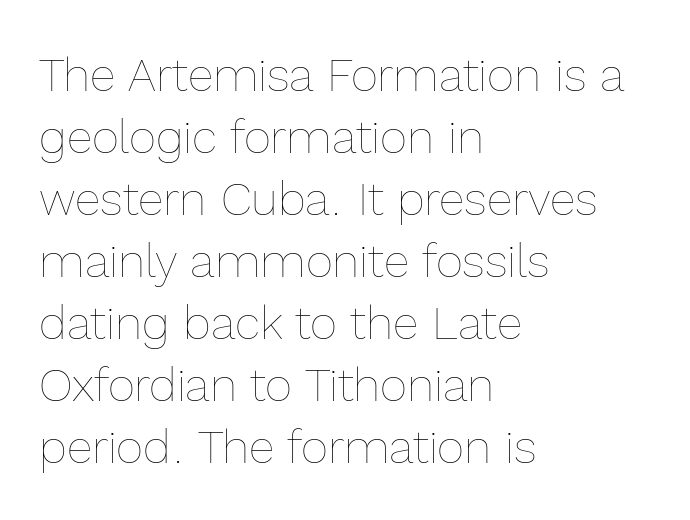
No extra tracking has been applied to these lines. Stroke mass is kept to a normal reading level or below. Notice how descenders clear the ascenders below comfortably — that's standard leading. Anything drawn beneath the words? Only blank space. Ordinary non-slanted type is in use. Does the copy run flush right? No — it runs flush left.
